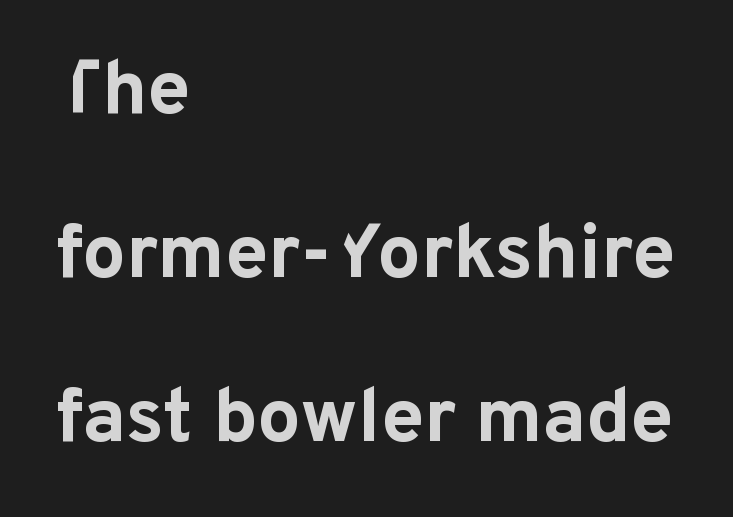
Chunky letters — that's bold for sure. These lines stand farther apart than default settings would place them. The passage shown is not underscored anywhere. In terms of posture, this sample is upright.
